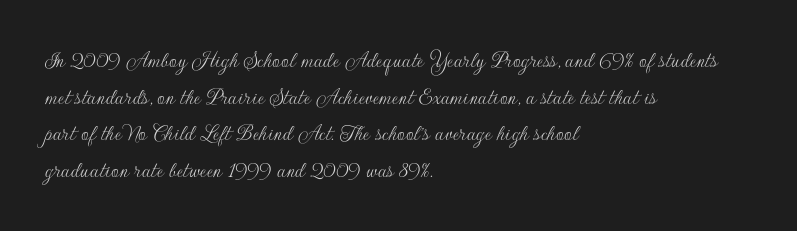
Standard letterfit; no display-style spreading of the glyphs. No chunkiness to these letters — they're not bold. Does the copy run flush right? No — it runs flush left.
